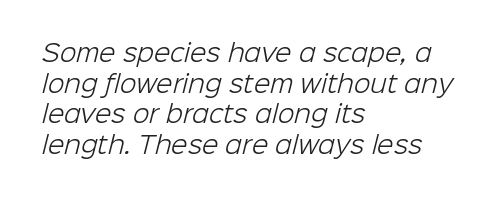
The image shows 24 px text type; set left-aligned, normal line spacing (1.28x), normal letter spacing, not underlined.
